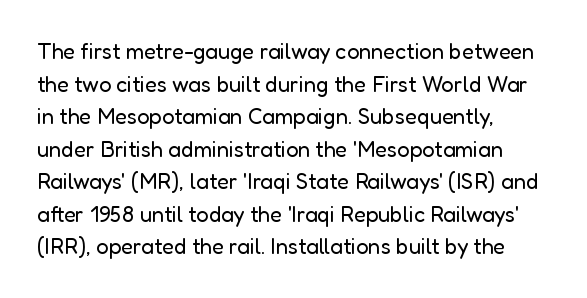
Rows of type keep a routine distance in the vertical direction. The space beneath each line is pristine and unruled. Which margin do the lines hug? The left one — the right edge is uneven. The letterforms sit shoulder to shoulder at normal distance.
